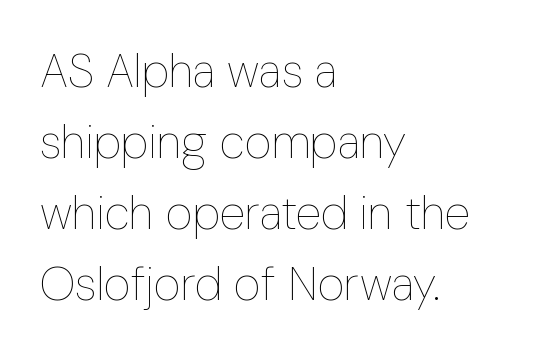
Q: Is the text bold? A: No.
Q: Is the text italic (slanted)? A: No, it is upright.
Q: Is the text underlined? A: No.
Q: How is the paragraph aligned? A: Left-aligned.
Q: Is the spacing between letters normal or unusually wide? A: Normal.
Q: Is the spacing between lines tight, normal or loose? A: Normal.
Q: Width (condensed, normal, or wide)? A: Condensed.
Q: Stroke contrast? A: Low.
Q: x-height? A: Medium.
Q: Monospaced? A: No.
